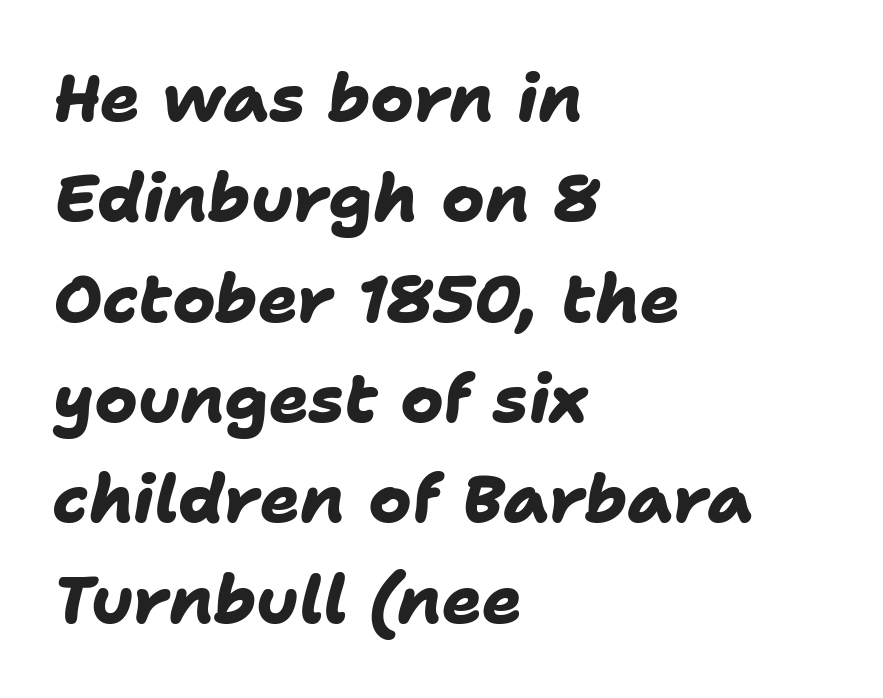
The passage shown has conventional tracking throughout. The letters advance in unequal steps, a hallmark of proportional type. Rows of type keep a routine distance in the vertical direction. Unlike a traditional serif, this face leaves its strokes unadorned.
